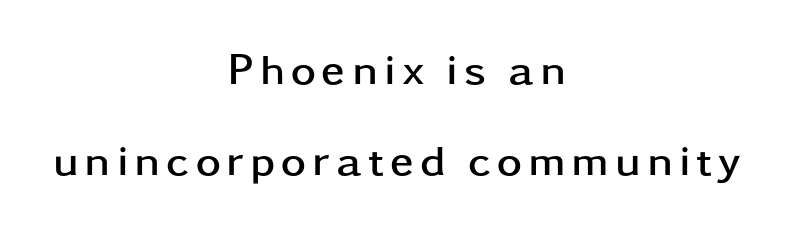
{"serif": "no", "italic": "no", "bold": "yes", "weight": "semibold", "width": "wide", "stroke_contrast": "low", "x_height": "medium", "monospaced": "no", "underline": "no", "align": "center", "line_spacing": "loose", "line_spacing_ratio": 2.12, "glyph_px": 43}
